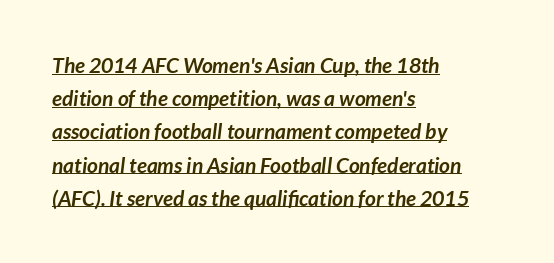
Q: Is the text bold? A: Yes.
Q: Is the text italic (slanted)? A: Yes, it leans right by about 7 degrees.
Q: Is the text underlined? A: Yes.
Q: How is the paragraph aligned? A: Left-aligned.
Q: Is the spacing between letters normal or unusually wide? A: Normal.
Q: Is the spacing between lines tight, normal or loose? A: Normal.
